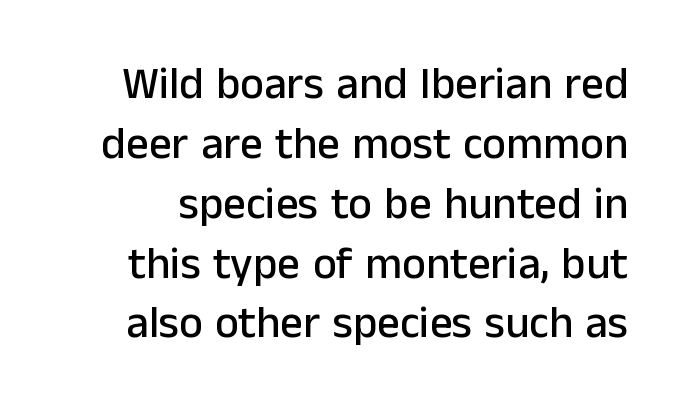
Q: Is the text italic (slanted)? A: No, it is upright.
Q: Is the typeface a serif or a sans-serif typeface? A: Sans-serif.
Q: Is the text underlined? A: No.
Q: Is the spacing between letters normal or unusually wide? A: Normal.
Q: Is the spacing between lines tight, normal or loose? A: Normal.
Q: Width (condensed, normal, or wide)? A: Normal.
Q: Stroke contrast? A: Low.
Q: x-height? A: Medium.
Q: Monospaced? A: No.
